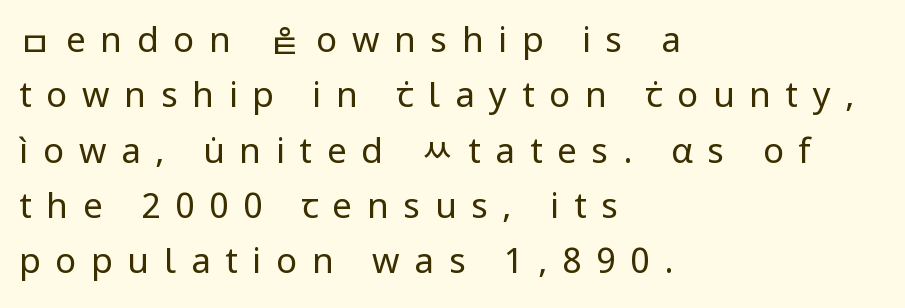
{"serif": "no", "italic": "no", "bold": "no", "weight": "regular", "width": "normal", "stroke_contrast": "low", "x_height": "medium", "monospaced": "no", "underline": "no", "align": "left", "line_spacing": "normal", "line_spacing_ratio": 1.58, "letter_spacing": "wide", "letter_spacing_em": 0.42, "glyph_px": 35}
